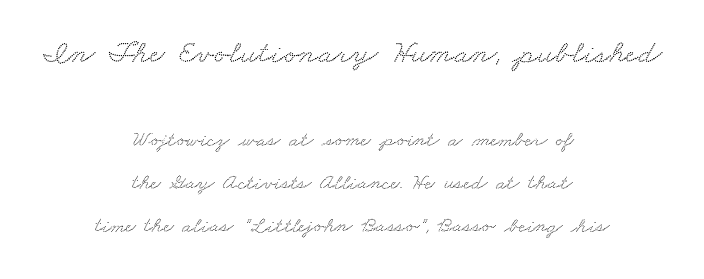
Nobody drew a line under any word here. Here the first block reads like a headline and the second like body copy. The lines in this sample share a center point and differ in where they start and stop. Does extra space separate the letters? No, they use regular spacing.
